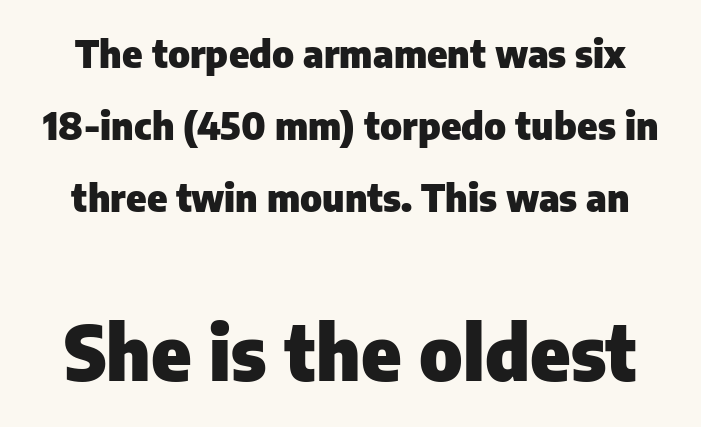
Is this a sans? Yes — the strokes have no serifs. Here the designer chose a conventional face with non-uniform glyph widths. The type sits square on the baseline with zero lean. The letters in the lower block stand taller than those in the block above. Rule under the text: the space is simply empty.
